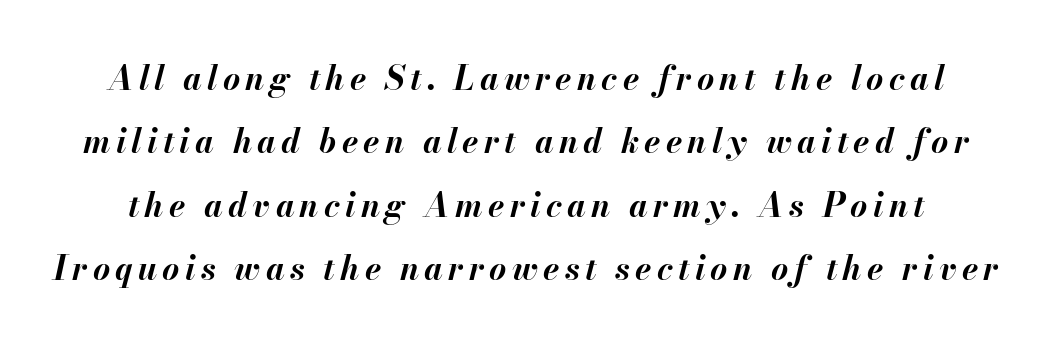
The image shows 33 px bold type, italic (leaning right); set loose line spacing (1.92x), not underlined; medium stroke contrast and a small x-height.
